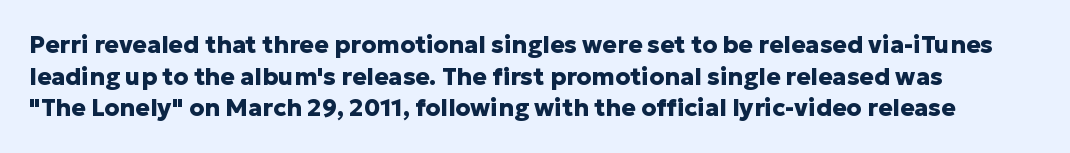
The face used here is rendered with its standard letterfit. Summary of vertical rhythm: regular, with standard interline spacing. Chunky letters — that's bold for sure. The specimen reads as upright at a glance. A bare baseline throughout the passage.
